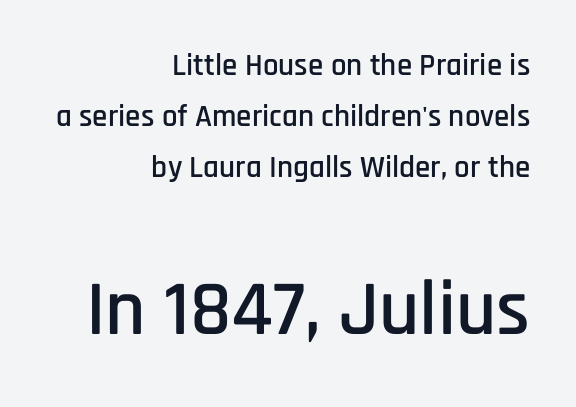
The image shows 78 px condensed sans-serif type, upright; set right-aligned, normal line spacing (1.64x), normal letter spacing, not underlined; the second (bottom) block is 2.52x larger; low stroke contrast and a large x-height.
